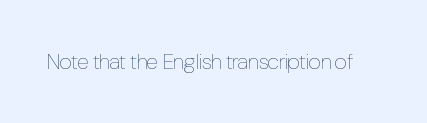
{"italic": "no", "bold": "no", "underline": "no", "letter_spacing": "normal", "letter_spacing_em": 0.0, "glyph_px": 22}
